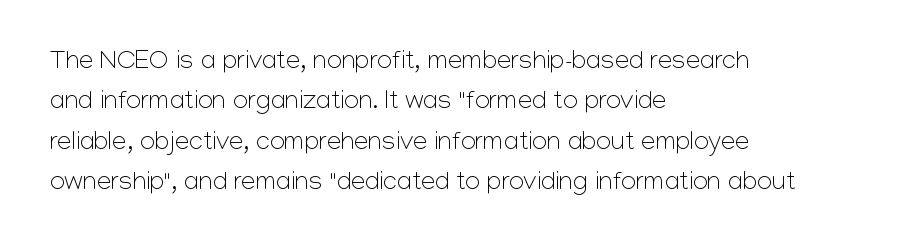
Q: Is the text bold? A: No.
Q: Is the text italic (slanted)? A: No, it is upright.
Q: Is the text underlined? A: No.
Q: How is the paragraph aligned? A: Left-aligned.
Q: Is the spacing between letters normal or unusually wide? A: Normal.
Q: Is the spacing between lines tight, normal or loose? A: Normal.
